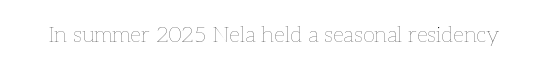
The space directly below the letters is spotless. Quick note: not italic, upright. The line texture is even and compact thanks to regular tracking. These glyphs show unthickened strokes, regular width or finer.
